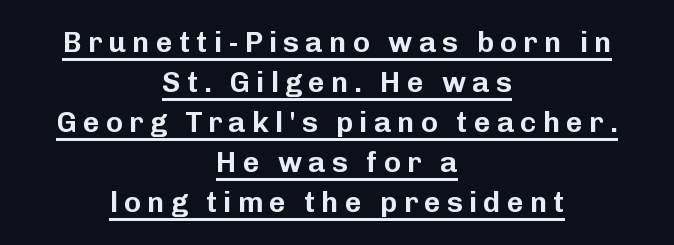
The image shows 29 px sans-serif type, upright; set centered, normal line spacing (1.38x), unusually wide letter spacing (+0.21 em), underlined; low stroke contrast and a medium x-height.
